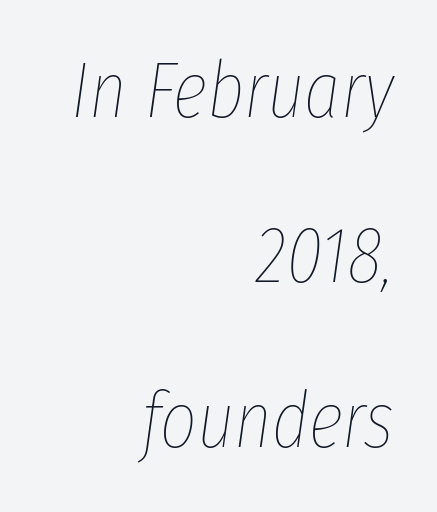
Q: Is the text bold? A: No.
Q: Is the text italic (slanted)? A: Yes, it leans right by about 8 degrees.
Q: Is the text underlined? A: No.
Q: How is the paragraph aligned? A: Right-aligned.
Q: Is the spacing between letters normal or unusually wide? A: Normal.
Q: Is the spacing between lines tight, normal or loose? A: Loose.
Q: Width (condensed, normal, or wide)? A: Condensed.
Q: Stroke contrast? A: Low.
Q: x-height? A: Medium.
Q: Monospaced? A: No.
